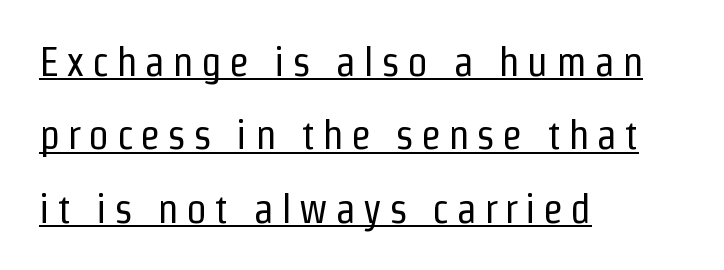
Q: Is the text bold? A: No.
Q: Is the text italic (slanted)? A: No, it is upright.
Q: Is the typeface a serif or a sans-serif typeface? A: Sans-serif.
Q: Is the text underlined? A: Yes.
Q: How is the paragraph aligned? A: Left-aligned.
Q: Width (condensed, normal, or wide)? A: Condensed.
Q: Stroke contrast? A: Low.
Q: x-height? A: Medium.
Q: Monospaced? A: No.
